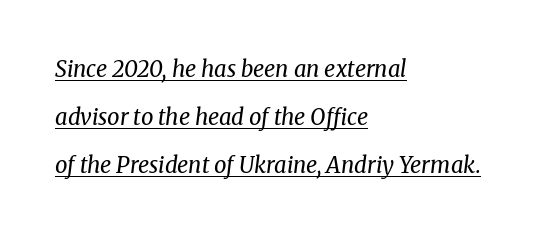
{"italic": "yes", "lean": "right", "slant_degrees": 8, "bold": "no", "underline": "yes", "align": "left", "line_spacing": "loose", "line_spacing_ratio": 2.18, "letter_spacing": "normal", "letter_spacing_em": 0.0, "glyph_px": 22}
